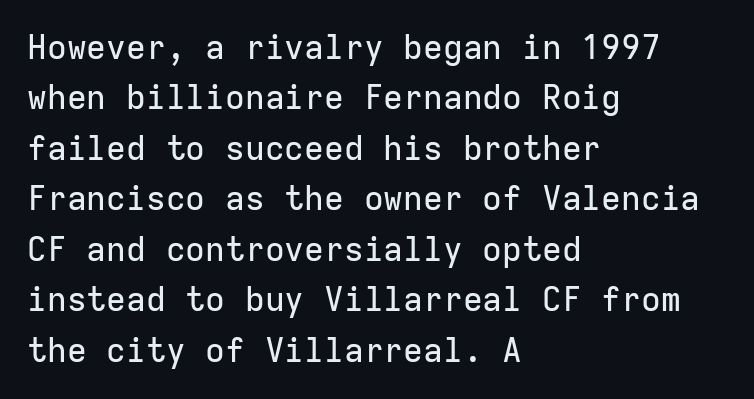
The image shows 33 px sans-serif type, upright, monospaced; set left-aligned, normal line spacing (1.53x), normal letter spacing, not underlined; low stroke contrast and a medium x-height.
